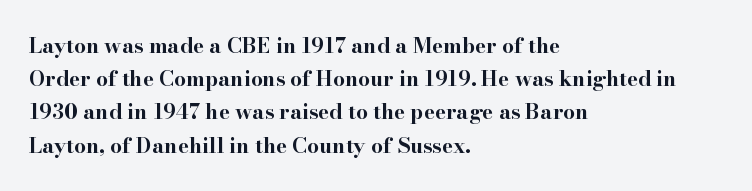
Q: Is the text bold? A: Yes.
Q: Is the text italic (slanted)? A: No, it is upright.
Q: Is the text underlined? A: No.
Q: How is the paragraph aligned? A: Left-aligned.
Q: Is the spacing between letters normal or unusually wide? A: Normal.
Q: Is the spacing between lines tight, normal or loose? A: Normal.
